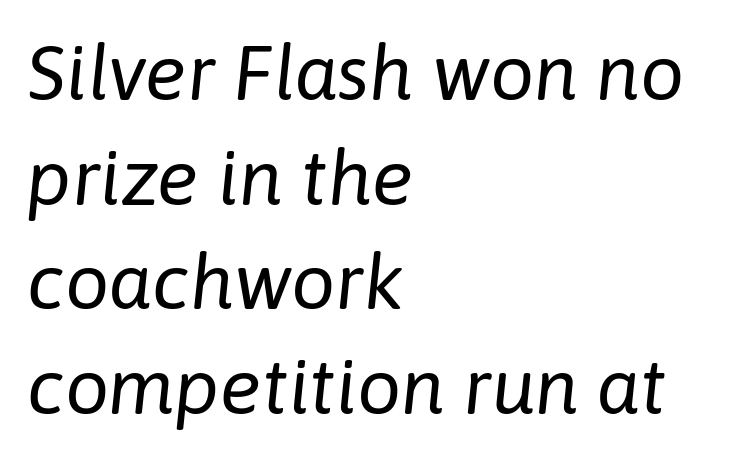
The image shows 78 px regular-weight type, italic (leaning right); set left-aligned, normal line spacing (1.34x), normal letter spacing, not underlined; low stroke contrast and a medium x-height.
